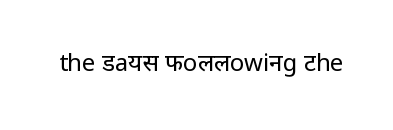
{"italic": "no", "bold": "no", "underline": "no", "letter_spacing": "normal", "letter_spacing_em": 0.0, "glyph_px": 24}
